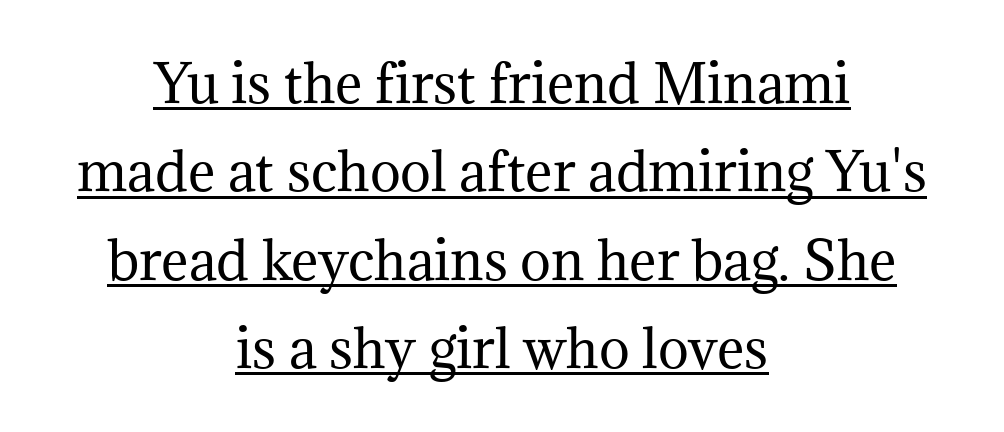
{"serif": "yes", "italic": "no", "bold": "no", "weight": "regular", "width": "normal", "stroke_contrast": "medium", "x_height": "medium", "monospaced": "no", "underline": "yes", "align": "center", "line_spacing": "normal", "line_spacing_ratio": 1.7, "letter_spacing": "normal", "letter_spacing_em": 0.0, "glyph_px": 52}
